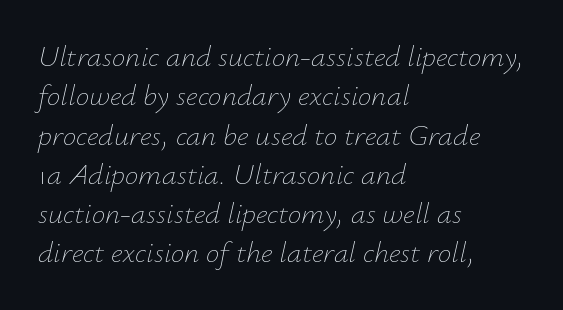
Students, observe: this is what conventionally led text looks like. Each line starts at the same left margin while the right side varies. The letters advance in unequal steps, a hallmark of proportional type. The space beneath each line is pristine and unruled.
